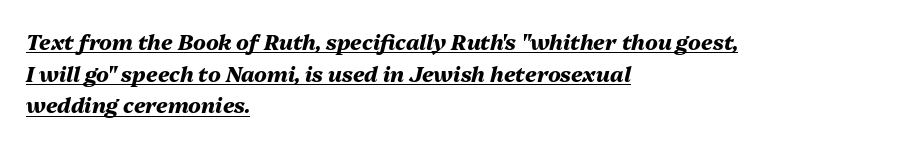
The image shows 21 px bold type, italic (leaning right); set left-aligned, normal line spacing (1.51x), normal letter spacing, underlined.
